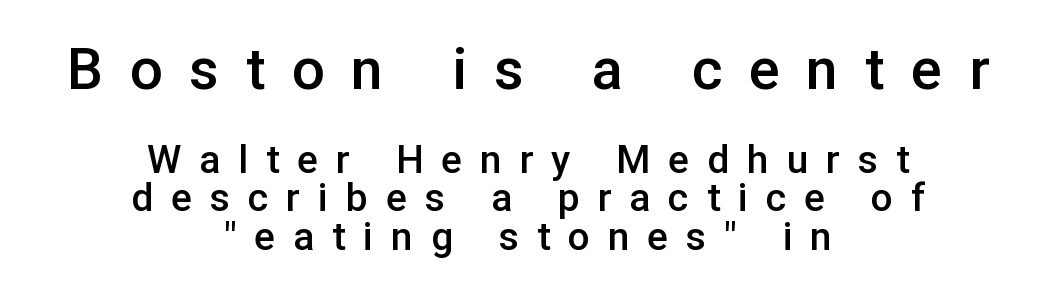
{"serif": "no", "italic": "no", "bold": "semi", "weight": "semibold", "width": "normal", "stroke_contrast": "low", "x_height": "medium", "monospaced": "no", "underline": "no", "align": "center", "line_spacing": "tight", "line_spacing_ratio": 0.99, "letter_spacing": "wide", "letter_spacing_em": 0.46, "larger_block": "first", "size_ratio": 1.49, "glyph_px": 58}
